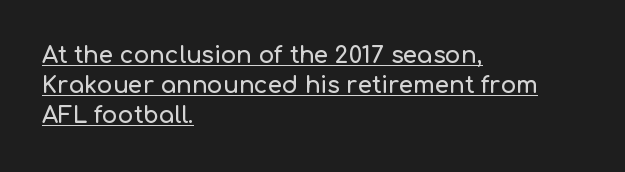
Vertical spacing — default. Italic? Not at all — the glyphs are vertical. The setting favours the left margin, as ordinary paragraphs usually do. Looks like someone drew a line under every word here. Tracking value appears to be zero — textbook default spacing.
